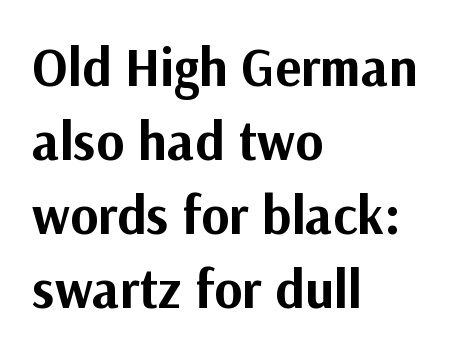
No feet cap the strokes, marking this as sans-serif type. Plenty of ink on the page — the face is bold. The passage shown is typed in a proportional face where columns would drift. Students, observe: this is what conventionally led text looks like.
